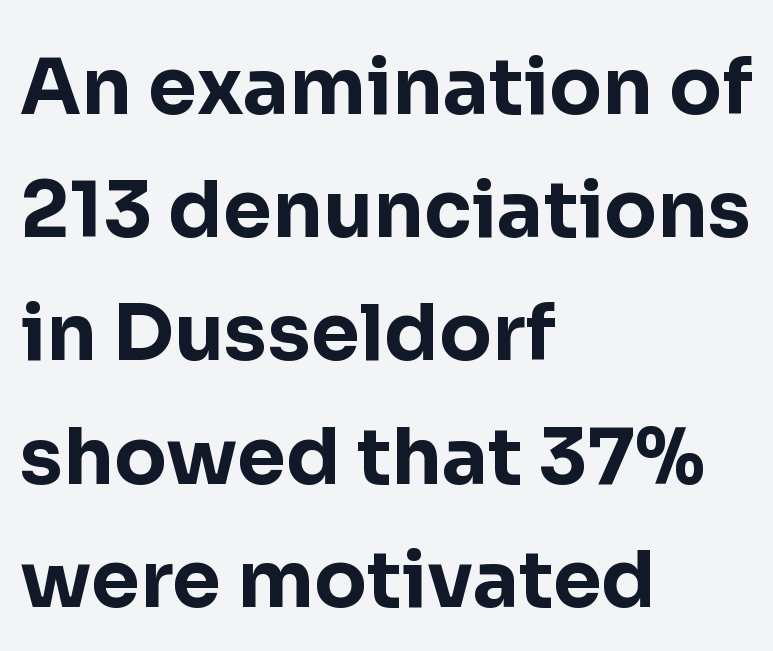
Notice how descenders clear the ascenders below comfortably — that's standard leading. The rendering uses natural spacing where letterforms have individual widths. Weight check: bold — yes, fully. The lettering stays uniformly vertical, giving the passage a roman look. Left-aligned paragraph, ragged on the right.
